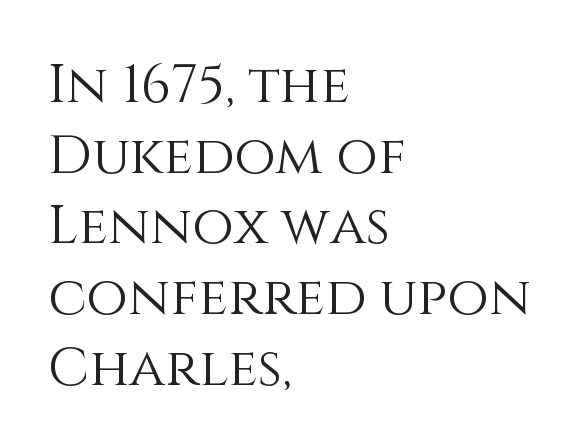
Q: Is the text bold? A: No.
Q: Is the text italic (slanted)? A: No, it is upright.
Q: Is the text underlined? A: No.
Q: How is the paragraph aligned? A: Left-aligned.
Q: Is the spacing between letters normal or unusually wide? A: Normal.
Q: Is the spacing between lines tight, normal or loose? A: Normal.
Q: Width (condensed, normal, or wide)? A: Normal.
Q: Stroke contrast? A: Medium.
Q: x-height? A: Large.
Q: Monospaced? A: No.
